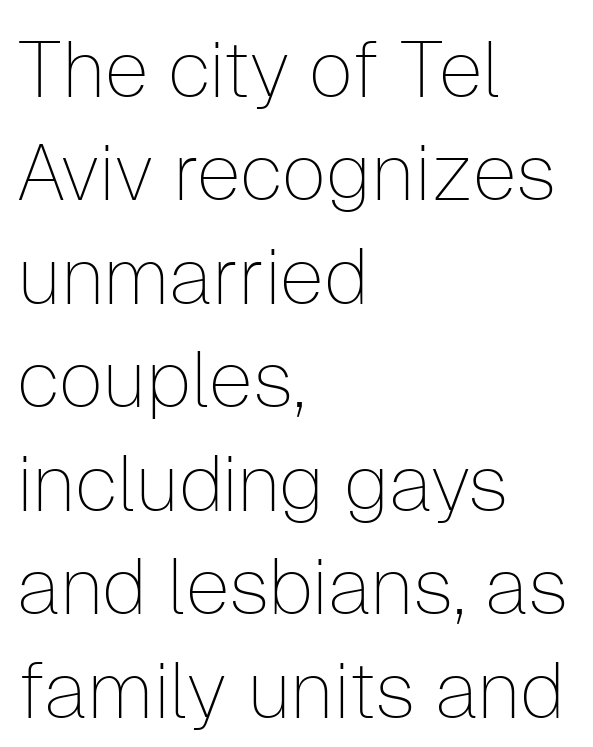
A normal amount of white space separates one row of letters from the next. Varying glyph widths throughout — classic text-font behaviour. Notice how the passage keeps a crisp vertical edge on the left only. The line texture is even and compact thanks to regular tracking. Compared with a typical body face, this is equally light or lighter still. Are there feet on the stems? There aren't — it's a sans.
